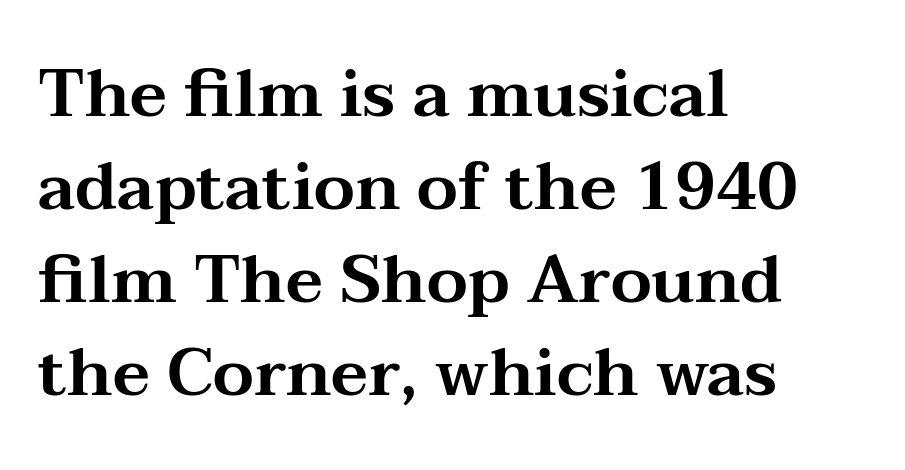
Words float on clear page, feet unadorned. The text block is weighted toward the left margin, trailing off unevenly rightward. A typesetter would call this zero additional tracking. The lettering holds an erect, upright posture throughout. Is this a sans? No — the strokes have serifs. Horizontal bands of white between lines are of average thickness.
